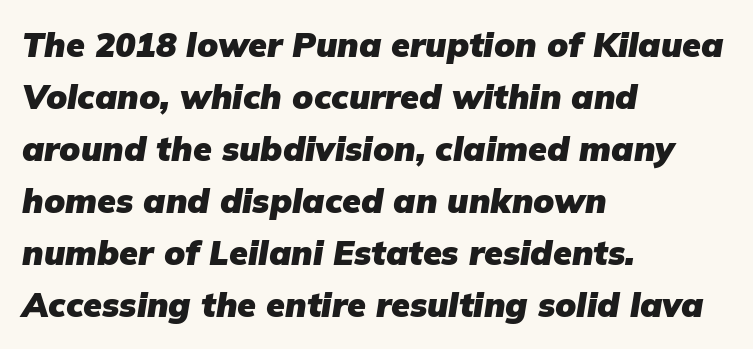
Q: Is the text bold? A: Yes.
Q: Is the text italic (slanted)? A: Yes, it leans right by about 9 degrees.
Q: Is the text underlined? A: No.
Q: How is the paragraph aligned? A: Left-aligned.
Q: Is the spacing between letters normal or unusually wide? A: Normal.
Q: Is the spacing between lines tight, normal or loose? A: Normal.
Q: Width (condensed, normal, or wide)? A: Normal.
Q: Stroke contrast? A: Low.
Q: x-height? A: Medium.
Q: Monospaced? A: No.
